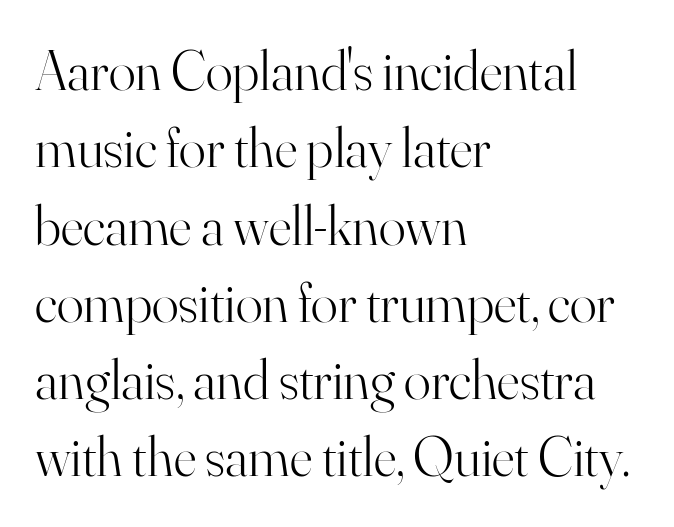
Think standard paragraph weight, or any step lighter than that. Does extra space separate the letters? No, they use regular spacing. Baseline-to-baseline distance is the conventional proportion of letter height. Each letter keeps its own natural width here, so spacing adapts to shape.
